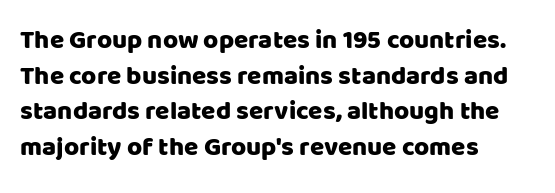
{"italic": "no", "underline": "no", "align": "left", "line_spacing": "normal", "line_spacing_ratio": 1.37, "letter_spacing": "normal", "letter_spacing_em": 0.0, "glyph_px": 26}
